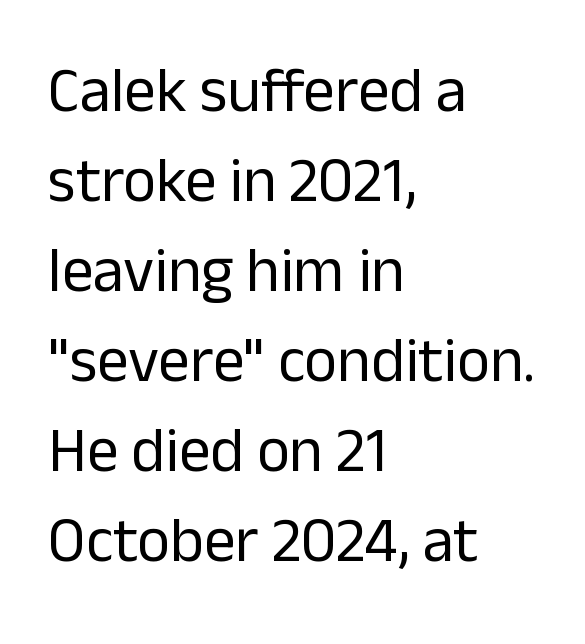
The image shows 63 px regular-weight sans-serif type, upright; set left-aligned, normal line spacing (1.43x), normal letter spacing, not underlined; low stroke contrast and a medium x-height.
